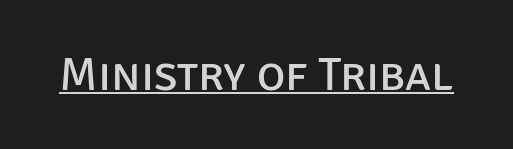
Q: Is the text bold? A: No.
Q: Is the text italic (slanted)? A: No, it is upright.
Q: Is the typeface a serif or a sans-serif typeface? A: Sans-serif.
Q: Is the text underlined? A: Yes.
Q: Is the spacing between letters normal or unusually wide? A: Normal.
Q: Width (condensed, normal, or wide)? A: Normal.
Q: Stroke contrast? A: Low.
Q: x-height? A: Large.
Q: Monospaced? A: No.
